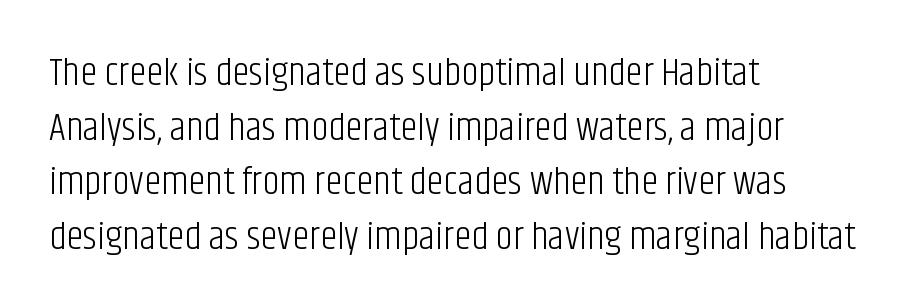
Q: Is the text bold? A: No.
Q: Is the text italic (slanted)? A: No, it is upright.
Q: Is the typeface a serif or a sans-serif typeface? A: Sans-serif.
Q: Is the text underlined? A: No.
Q: How is the paragraph aligned? A: Left-aligned.
Q: Is the spacing between letters normal or unusually wide? A: Normal.
Q: Is the spacing between lines tight, normal or loose? A: Normal.
Q: Width (condensed, normal, or wide)? A: Condensed.
Q: Stroke contrast? A: Low.
Q: x-height? A: Large.
Q: Monospaced? A: No.
